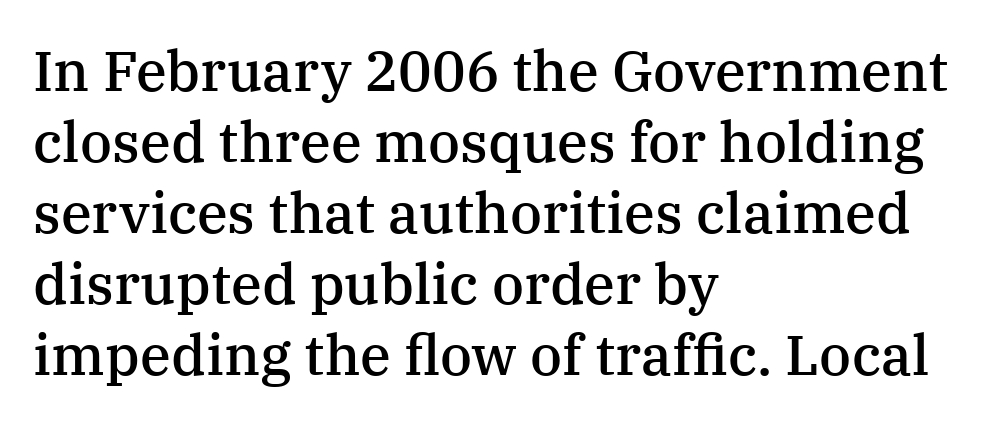
The letters are semibold — heavier than regular but short of a full bold. Serifs: yes, visible at the terminals of the letterforms. The lines are quadded left. Each new line begins a customary step beneath the previous one. You could not count columns in this text — the font is proportionally spaced.
